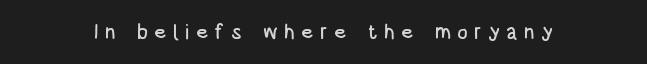
The image shows 20 px text type, upright; set unusually wide letter spacing (+0.31 em), not underlined.
